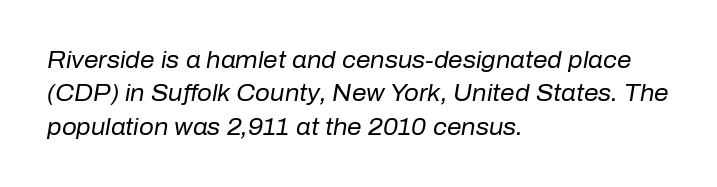
Layout note: lines flush left. Nobody touched the tracking dial on this one. Successive baselines arrive at the customary interval. Descenders are the only things crossing below the line.
